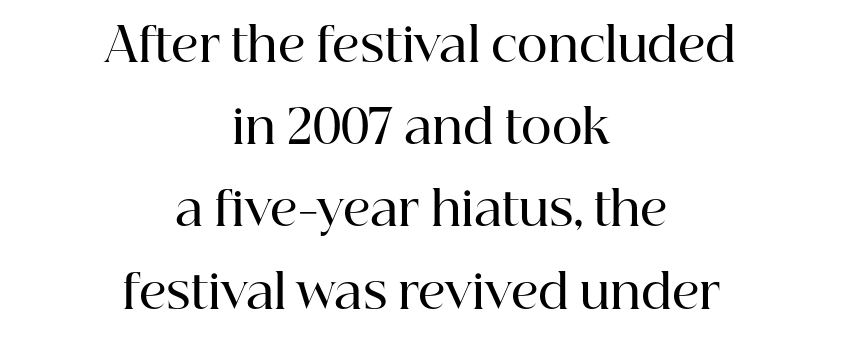
The image shows 47 px semibold serif type, upright; set centered, line spacing 1.75x, normal letter spacing, not underlined; high stroke contrast and a medium x-height.
